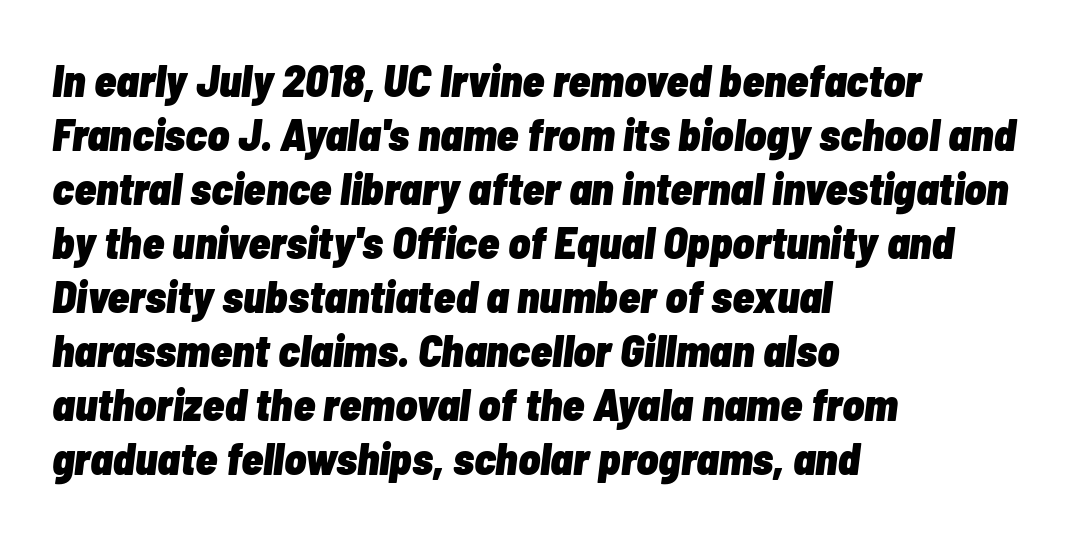
Looks like regular typesetting: each glyph gets only the width it needs. Designer's note — italics engaged. Its strokes are broad and dark, the hallmark of bold type. The gap between lines stays unmarked. Which margin do the lines hug? The left one — the right edge is uneven. These lines keep a tight, regular rhythm from letter to letter.
